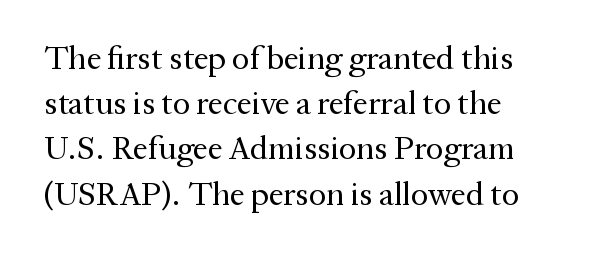
Q: Is the text bold? A: No.
Q: Is the text italic (slanted)? A: No, it is upright.
Q: Is the typeface a serif or a sans-serif typeface? A: Serif.
Q: Is the text underlined? A: No.
Q: How is the paragraph aligned? A: Left-aligned.
Q: Is the spacing between letters normal or unusually wide? A: Normal.
Q: Is the spacing between lines tight, normal or loose? A: Normal.
Q: Width (condensed, normal, or wide)? A: Normal.
Q: Stroke contrast? A: Medium.
Q: x-height? A: Medium.
Q: Monospaced? A: No.
